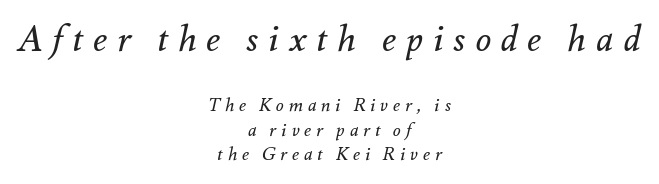
Each new line begins a customary step beneath the previous one. Words appear elongated and porous because spacing is wide. Looks like regular typesetting: each glyph gets only the width it needs. The passage is arranged like a title page — every line centered. Descenders hang freely into open space. Yep, that's italic — everything's leaning.
